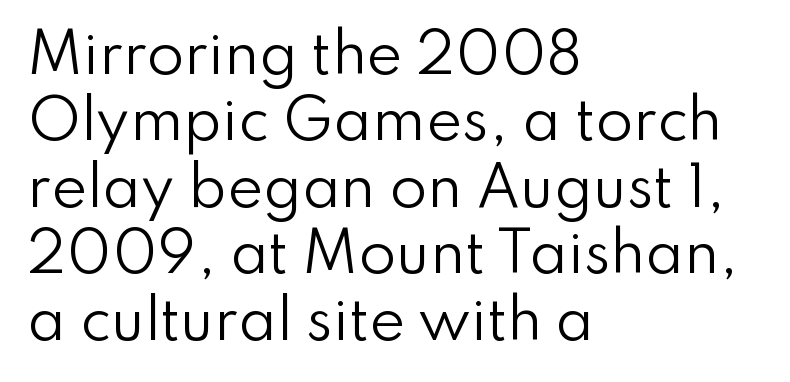
Q: Is the text bold? A: No.
Q: Is the text italic (slanted)? A: No, it is upright.
Q: Is the typeface a serif or a sans-serif typeface? A: Sans-serif.
Q: Is the text underlined? A: No.
Q: How is the paragraph aligned? A: Left-aligned.
Q: Is the spacing between letters normal or unusually wide? A: Normal.
Q: Width (condensed, normal, or wide)? A: Normal.
Q: Stroke contrast? A: Low.
Q: x-height? A: Small.
Q: Monospaced? A: No.
